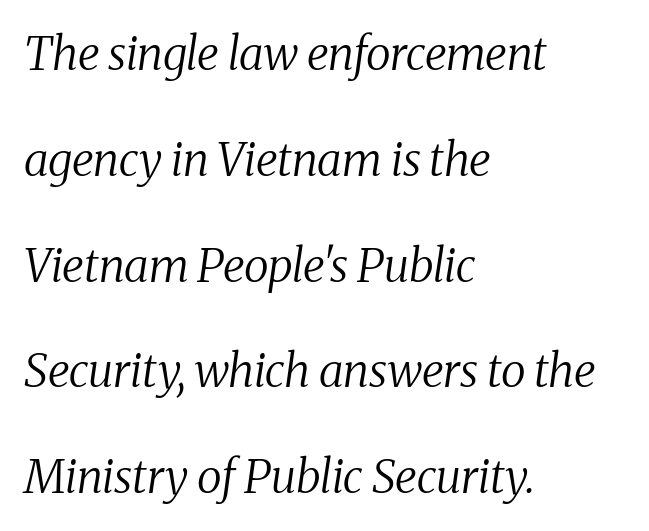
Q: Is the text bold? A: No.
Q: Is the text italic (slanted)? A: Yes, it leans right by about 8 degrees.
Q: Is the typeface a serif or a sans-serif typeface? A: Serif.
Q: Is the text underlined? A: No.
Q: How is the paragraph aligned? A: Left-aligned.
Q: Is the spacing between letters normal or unusually wide? A: Normal.
Q: Is the spacing between lines tight, normal or loose? A: Loose.
Q: Width (condensed, normal, or wide)? A: Normal.
Q: Stroke contrast? A: Medium.
Q: x-height? A: Medium.
Q: Monospaced? A: No.
